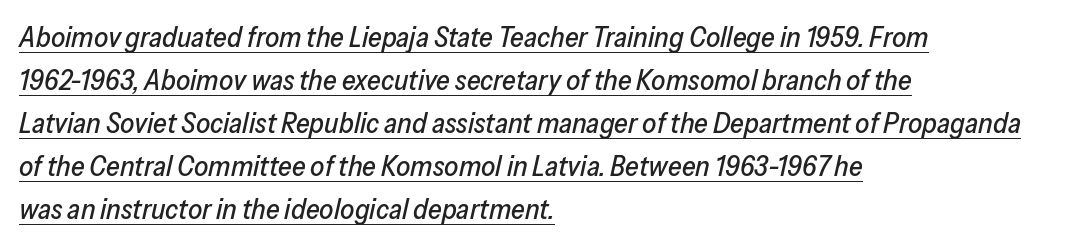
The image shows 28 px text type, italic (leaning right); set left-aligned, normal line spacing (1.54x), normal letter spacing, underlined; low stroke contrast and a medium x-height.
